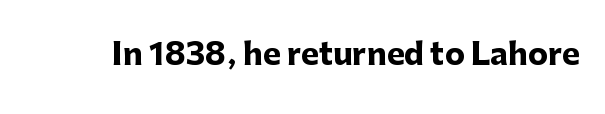
{"serif": "no", "italic": "no", "bold": "yes", "weight": "heavy", "width": "normal", "stroke_contrast": "low", "x_height": "medium", "monospaced": "no", "underline": "no", "letter_spacing": "normal", "letter_spacing_em": 0.0, "glyph_px": 30}
